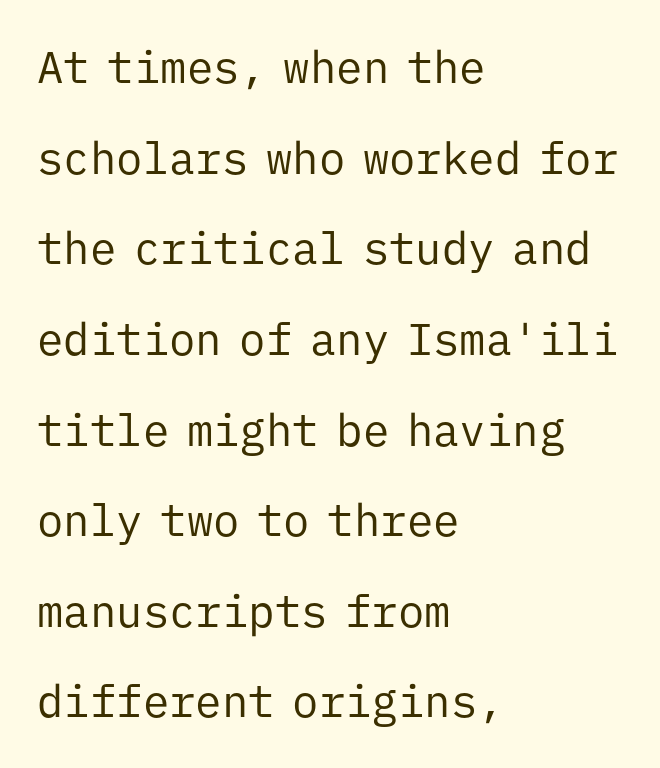
The image shows 44 px regular-weight sans-serif type, upright, monospaced; set left-aligned, loose line spacing (2.06x), normal letter spacing, not underlined; low stroke contrast and a medium x-height.
